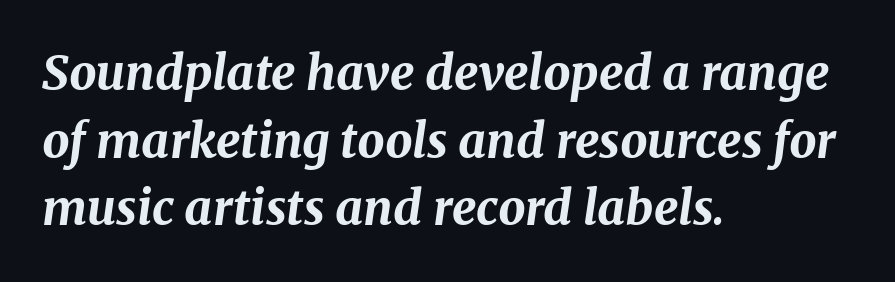
{"italic": "yes", "lean": "right", "slant_degrees": 8, "bold": "yes", "weight": "bold", "width": "normal", "stroke_contrast": "medium", "x_height": "medium", "monospaced": "no", "underline": "no", "align": "left", "line_spacing": "normal", "line_spacing_ratio": 1.41, "letter_spacing": "normal", "letter_spacing_em": 0.0, "glyph_px": 48}
